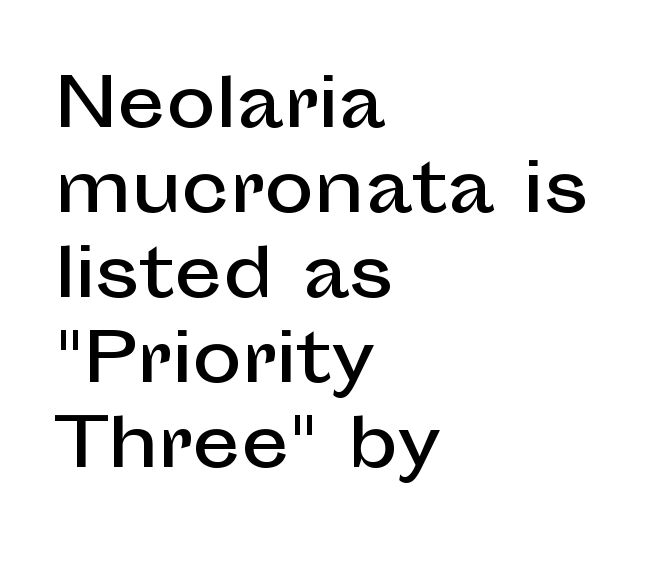
Q: Is the text italic (slanted)? A: No, it is upright.
Q: Is the typeface a serif or a sans-serif typeface? A: Sans-serif.
Q: Is the text underlined? A: No.
Q: How is the paragraph aligned? A: Left-aligned.
Q: Is the spacing between letters normal or unusually wide? A: Normal.
Q: Is the spacing between lines tight, normal or loose? A: Normal.
Q: Width (condensed, normal, or wide)? A: Normal.
Q: Stroke contrast? A: Low.
Q: x-height? A: Medium.
Q: Monospaced? A: No.
